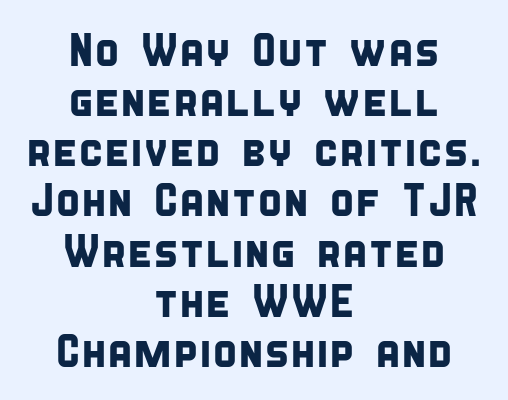
These lines keep a tight, regular rhythm from letter to letter. Just letters on the line, the space beneath them empty. The whitespace from short lines is split evenly between both sides. Each letter keeps its own natural width here, so spacing adapts to shape. Whoever set this chose condensed vertical rhythm over breathing room.
